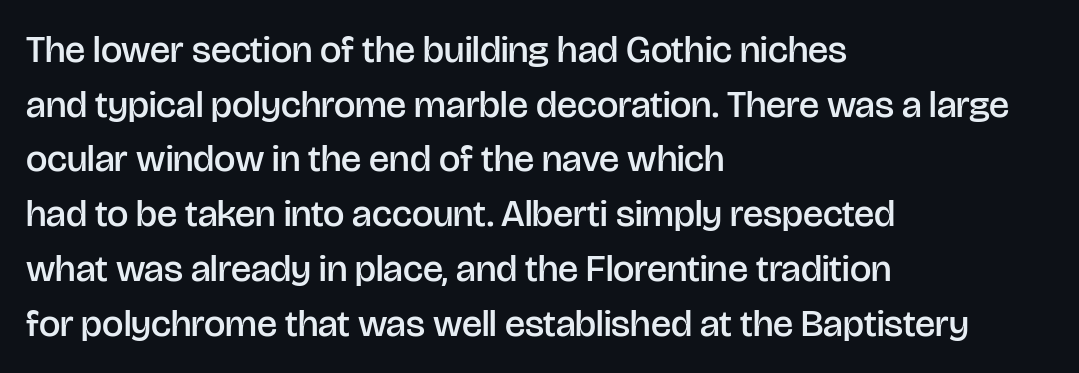
Where is the straight margin? On the left. The specimen reads as upright at a glance. Underlining? Definitely not there. Notice the strokes are somewhat thickened but not fully heavy: this is a semibold. I'd call this a sans setting — the letters go barefoot.
